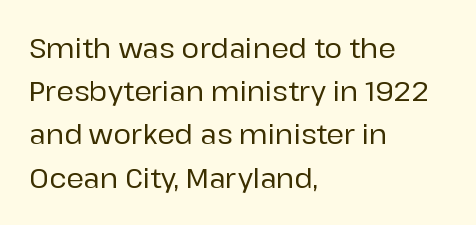
{"italic": "no", "underline": "no", "align": "left", "line_spacing": "normal", "line_spacing_ratio": 1.6, "letter_spacing": "normal", "letter_spacing_em": 0.0, "glyph_px": 27}
